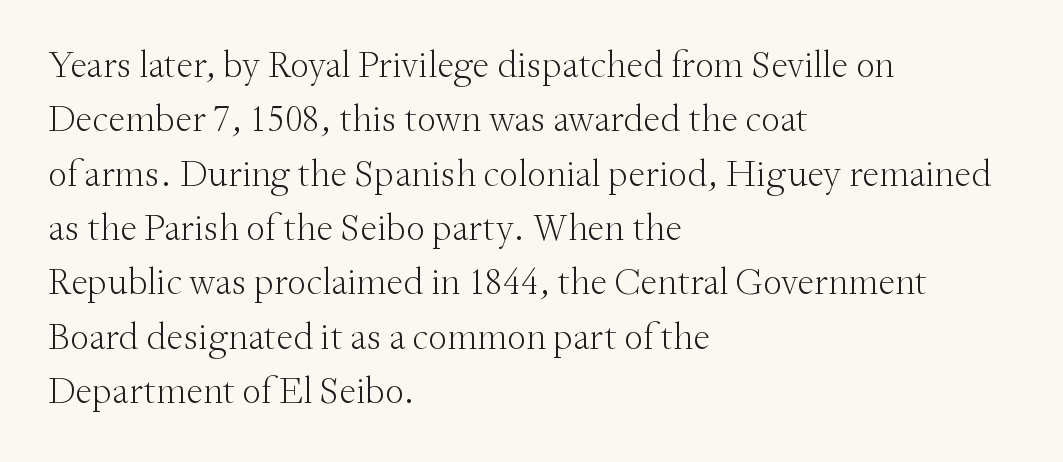
The image shows 38 px light serif type, upright; set left-aligned, normal line spacing (1.43x), normal letter spacing, not underlined; medium stroke contrast and a small x-height.
